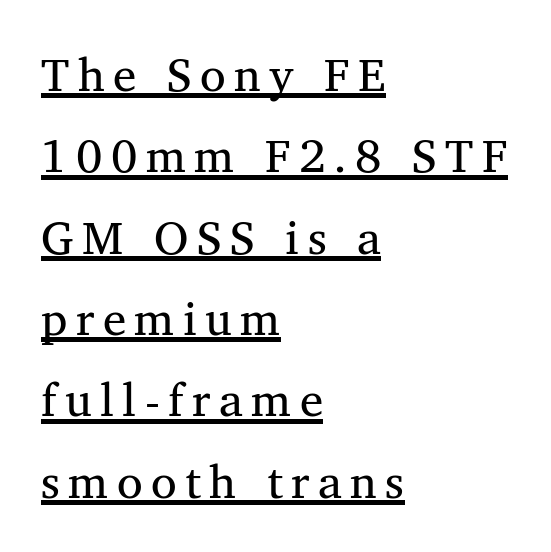
The image shows 47 px regular-weight serif type, upright; set left-aligned, line spacing 1.73x, underlined; medium stroke contrast and a medium x-height.
